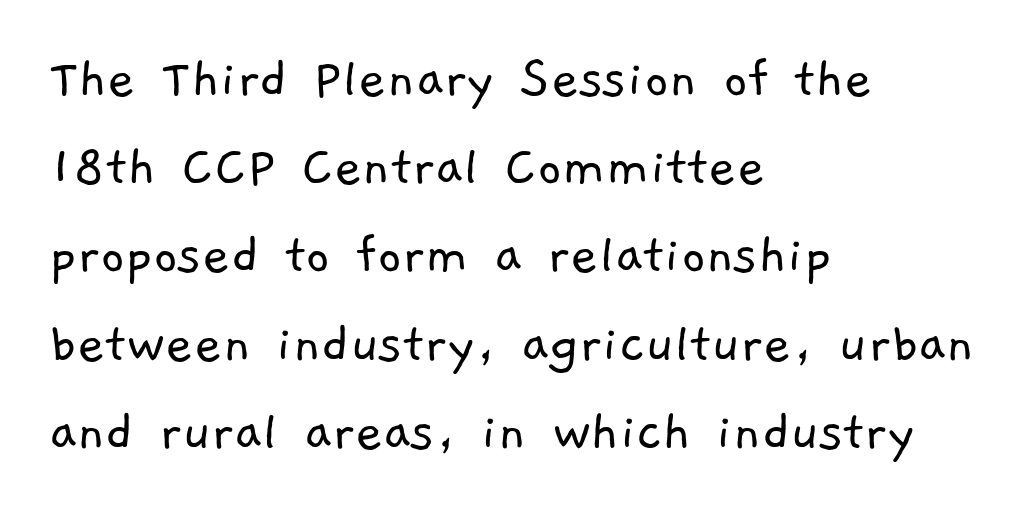
The image shows 60 px light sans-serif type; set left-aligned, normal line spacing (1.47x), normal letter spacing, not underlined; low stroke contrast and a medium x-height.
